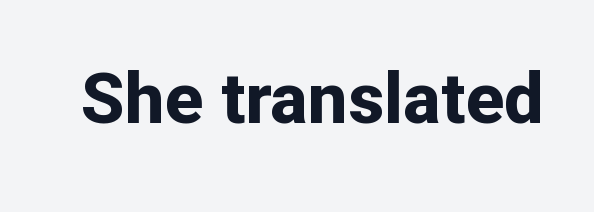
The image shows 71 px bold sans-serif type, upright; set normal letter spacing, not underlined; low stroke contrast and a medium x-height.
